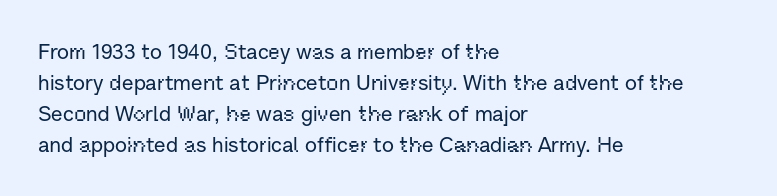
Q: Is the text italic (slanted)? A: No, it is upright.
Q: Is the text underlined? A: No.
Q: How is the paragraph aligned? A: Left-aligned.
Q: Is the spacing between letters normal or unusually wide? A: Normal.
Q: Is the spacing between lines tight, normal or loose? A: Normal.
